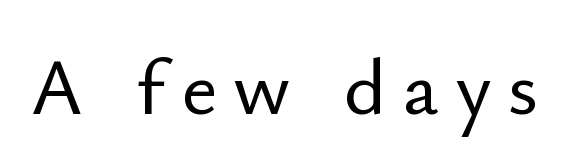
Q: Is the text italic (slanted)? A: No, it is upright.
Q: Is the typeface a serif or a sans-serif typeface? A: Sans-serif.
Q: Is the text underlined? A: No.
Q: Is the spacing between letters normal or unusually wide? A: Unusually wide.
Q: Width (condensed, normal, or wide)? A: Normal.
Q: Stroke contrast? A: Low.
Q: x-height? A: Small.
Q: Monospaced? A: No.
